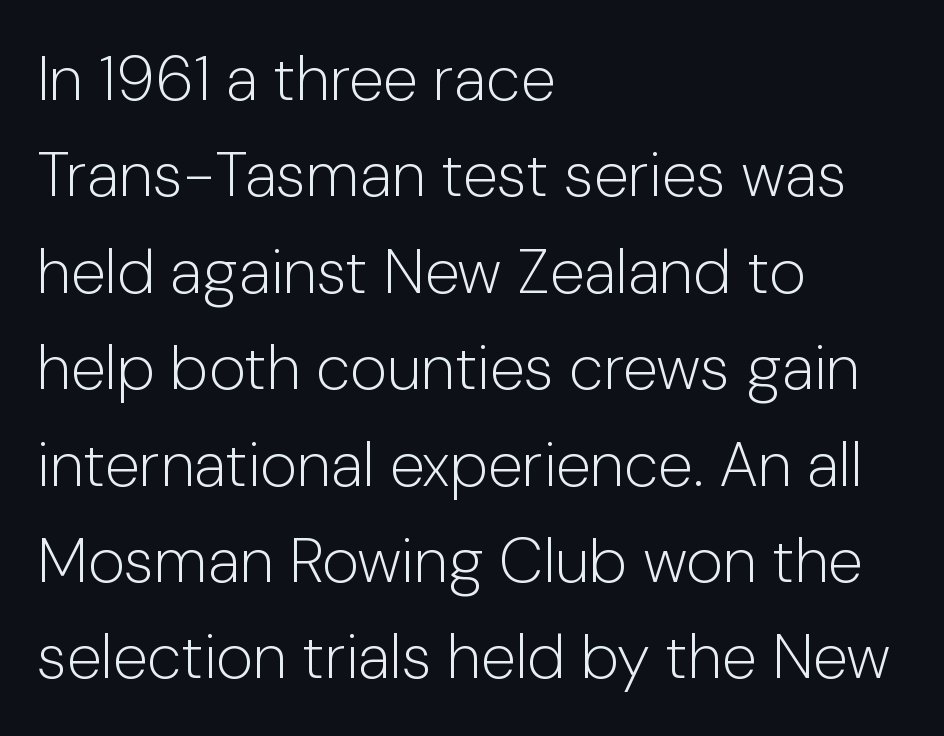
The tracking reads as untouched default to a designer's eye. A normal amount of white space separates one row of letters from the next. Varying glyph widths throughout — classic text-font behaviour. If you drew a ruler down the left edge, every line would touch it. Does the lettering tilt? It doesn't — this is upright. Stems here are at most as thick as an everyday book face.
